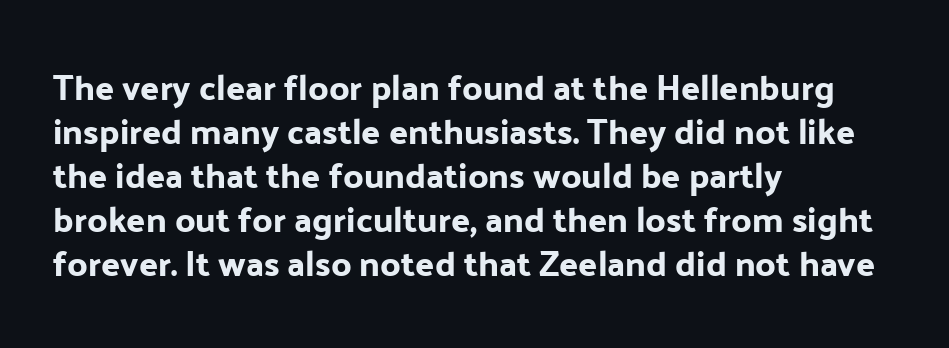
The image shows 35 px sans-serif type, upright; set left-aligned, normal line spacing (1.26x), normal letter spacing, not underlined; low stroke contrast and a medium x-height.
